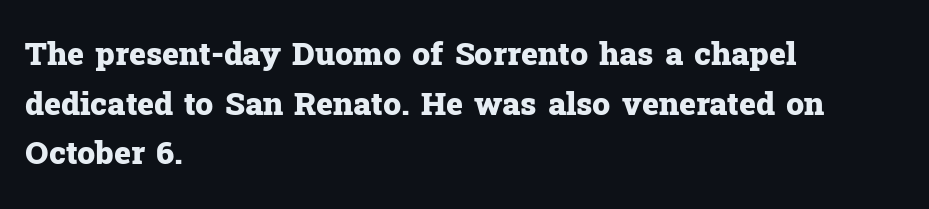
Q: Is the text bold? A: Yes.
Q: Is the text italic (slanted)? A: No, it is upright.
Q: Is the typeface a serif or a sans-serif typeface? A: Serif.
Q: Is the text underlined? A: No.
Q: How is the paragraph aligned? A: Left-aligned.
Q: Is the spacing between letters normal or unusually wide? A: Normal.
Q: Is the spacing between lines tight, normal or loose? A: Normal.
Q: Width (condensed, normal, or wide)? A: Normal.
Q: Stroke contrast? A: Low.
Q: x-height? A: Medium.
Q: Monospaced? A: No.
